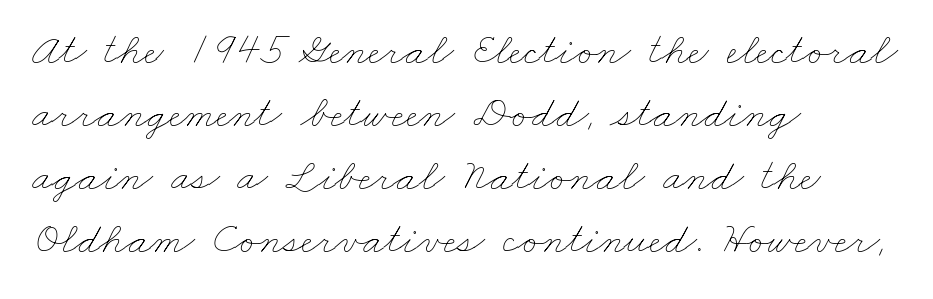
Q: Is the text bold? A: No.
Q: Is the text underlined? A: No.
Q: How is the paragraph aligned? A: Left-aligned.
Q: Is the spacing between letters normal or unusually wide? A: Normal.
Q: Is the spacing between lines tight, normal or loose? A: Normal.
Q: Width (condensed, normal, or wide)? A: Wide.
Q: Stroke contrast? A: Low.
Q: x-height? A: Small.
Q: Monospaced? A: No.
